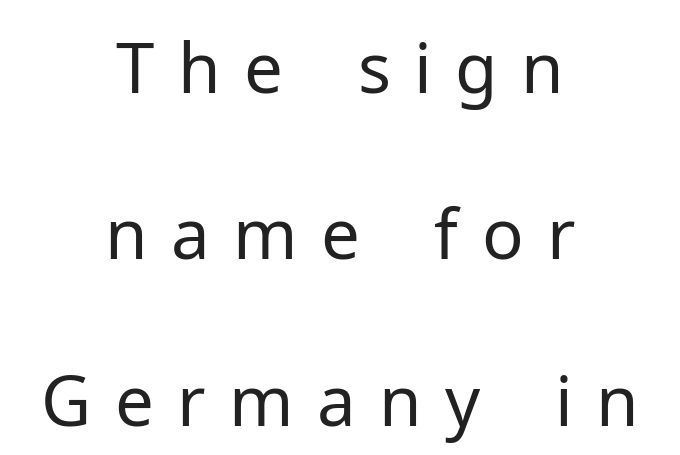
Has an underline been added? It has not. Tall strokes in this sample are plumb rather than angled. The rendering shows plain stroke endings on the letterforms — a sans-serif design. Successive baselines arrive slowly, with a big drop between each. Here the glyphs are tracked loosely, breaking word shapes into spaced letters. Varying glyph widths throughout — classic text-font behaviour.
